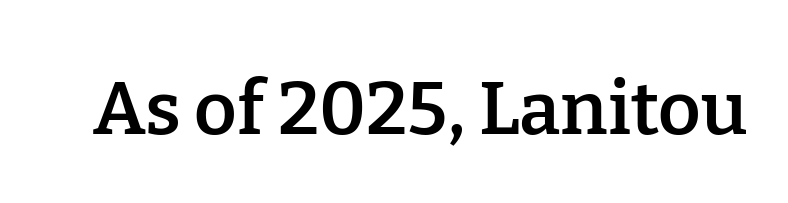
{"serif": "yes", "italic": "no", "bold": "semi", "weight": "semibold", "width": "normal", "stroke_contrast": "low", "x_height": "medium", "monospaced": "no", "underline": "no", "letter_spacing": "normal", "letter_spacing_em": 0.0, "glyph_px": 74}
